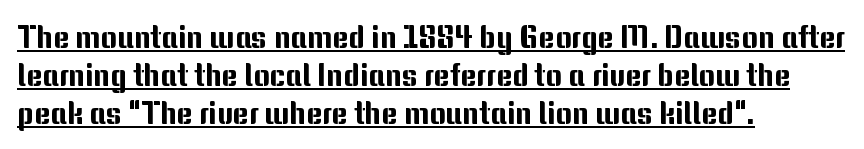
The image shows 31 px sans-serif type, upright; set left-aligned, line spacing 1.22x, normal letter spacing, underlined; medium stroke contrast and a medium x-height.
